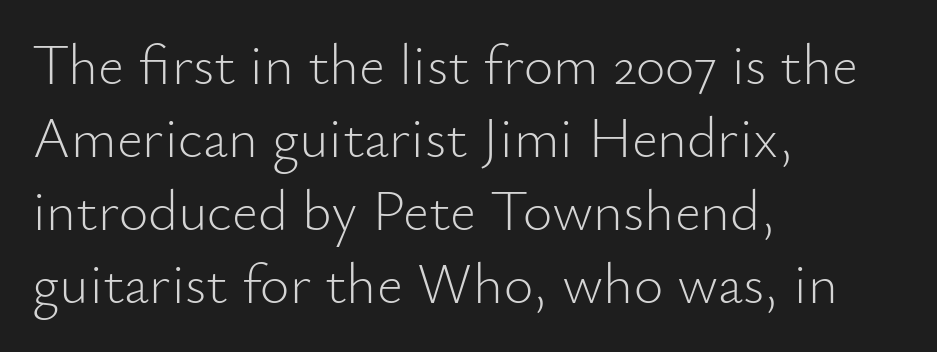
Q: Is the text bold? A: No.
Q: Is the text italic (slanted)? A: No, it is upright.
Q: Is the typeface a serif or a sans-serif typeface? A: Sans-serif.
Q: Is the text underlined? A: No.
Q: How is the paragraph aligned? A: Left-aligned.
Q: Is the spacing between letters normal or unusually wide? A: Normal.
Q: Is the spacing between lines tight, normal or loose? A: Normal.
Q: Width (condensed, normal, or wide)? A: Normal.
Q: Stroke contrast? A: Low.
Q: x-height? A: Small.
Q: Monospaced? A: No.
